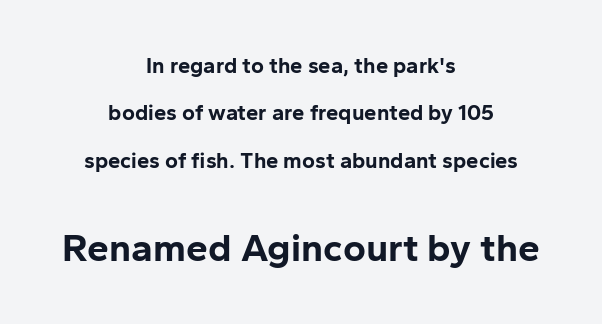
The image shows 39 px bold sans-serif type, upright; set centered, loose line spacing (2.15x), normal letter spacing, not underlined; the second (bottom) block is 1.77x larger; low stroke contrast and a medium x-height.
